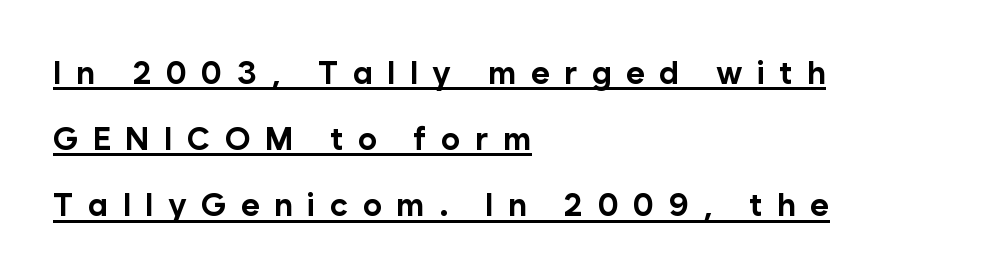
Does the lettering tilt? It doesn't — this is upright. Notice the wide empty band between every row — that's loose leading. The glyphs are accompanied by a horizontal stroke just below them. Unlike a traditional serif, this face leaves its strokes unadorned. Is this a fixed-width face? No — the glyphs have proportional, varying widths. Pretty heavy lettering here — definitely bold.
